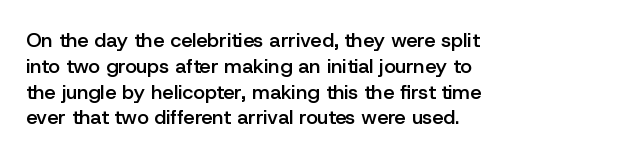
Q: Is the text bold? A: Semi-bold.
Q: Is the text italic (slanted)? A: No, it is upright.
Q: Is the text underlined? A: No.
Q: How is the paragraph aligned? A: Left-aligned.
Q: Is the spacing between letters normal or unusually wide? A: Normal.
Q: Is the spacing between lines tight, normal or loose? A: Normal.
